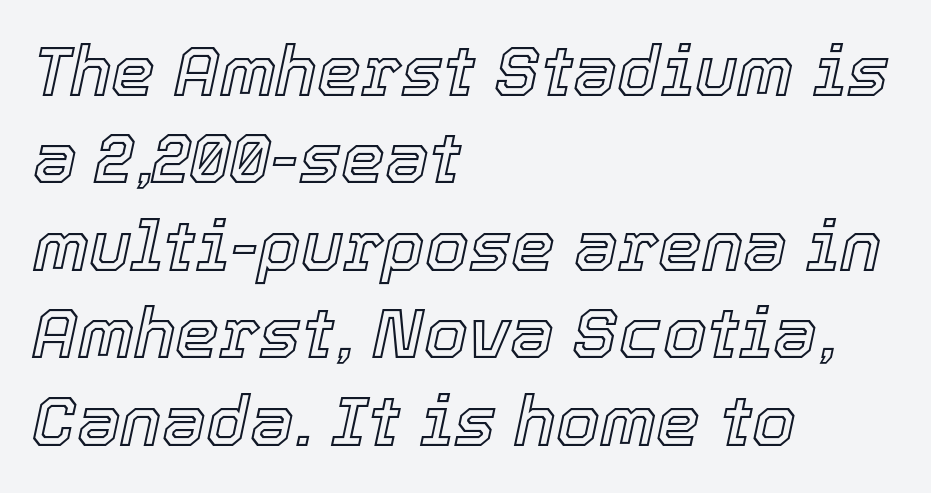
The image shows 70 px text type, italic (leaning right); set left-aligned, normal line spacing (1.25x), normal letter spacing, not underlined; a medium x-height.
